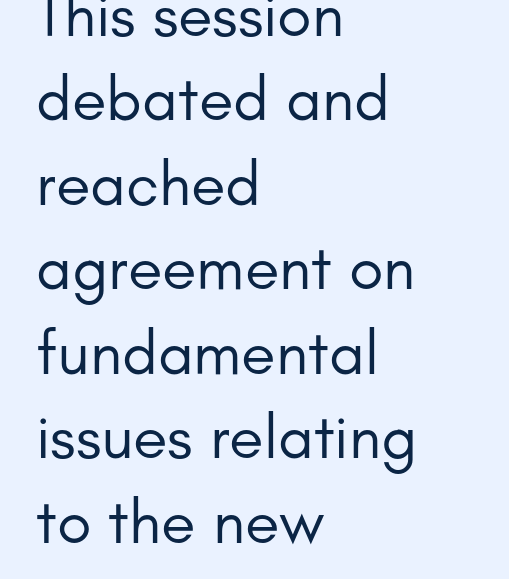
The image shows 63 px regular-weight sans-serif type, upright; set left-aligned, normal line spacing (1.34x), normal letter spacing, not underlined; low stroke contrast and a small x-height.
